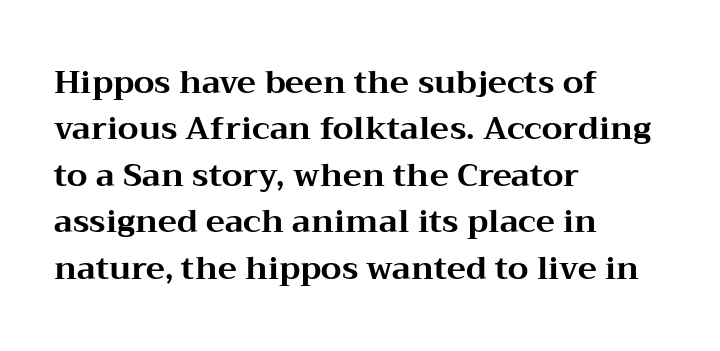
Q: Is the text bold? A: Yes.
Q: Is the text italic (slanted)? A: No, it is upright.
Q: Is the typeface a serif or a sans-serif typeface? A: Serif.
Q: Is the text underlined? A: No.
Q: How is the paragraph aligned? A: Left-aligned.
Q: Is the spacing between letters normal or unusually wide? A: Normal.
Q: Is the spacing between lines tight, normal or loose? A: Normal.
Q: Width (condensed, normal, or wide)? A: Wide.
Q: Stroke contrast? A: Medium.
Q: x-height? A: Medium.
Q: Monospaced? A: No.
